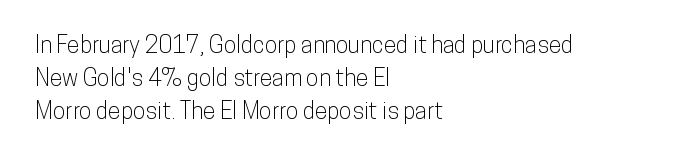
Q: Is the text italic (slanted)? A: No, it is upright.
Q: Is the text underlined? A: No.
Q: How is the paragraph aligned? A: Left-aligned.
Q: Is the spacing between letters normal or unusually wide? A: Normal.
Q: Is the spacing between lines tight, normal or loose? A: Normal.
